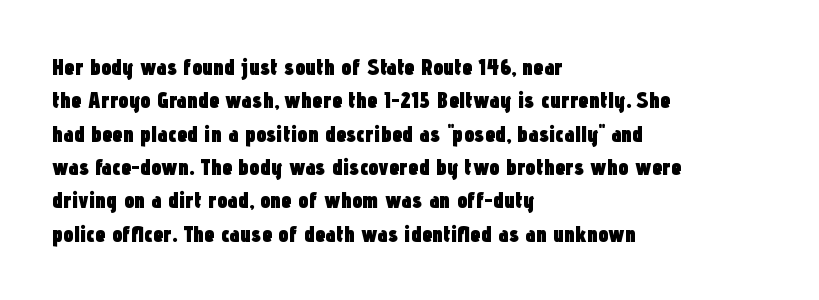
The image shows 23 px bold type, upright; set left-aligned, normal line spacing (1.45x), normal letter spacing, not underlined.
